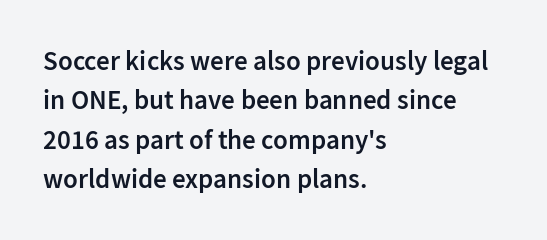
The image shows 27 px text type, upright; set left-aligned, normal line spacing (1.46x), normal letter spacing, not underlined.
